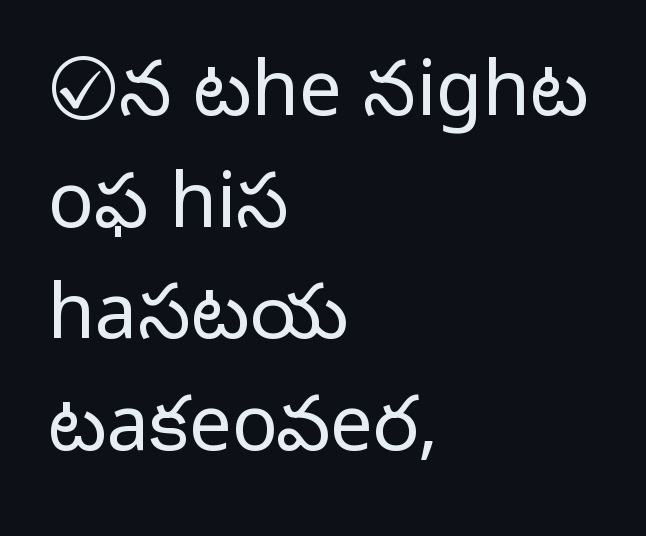
The image shows 76 px light sans-serif type, upright; set left-aligned, normal line spacing (1.47x), normal letter spacing, not underlined; low stroke contrast and a medium x-height.
